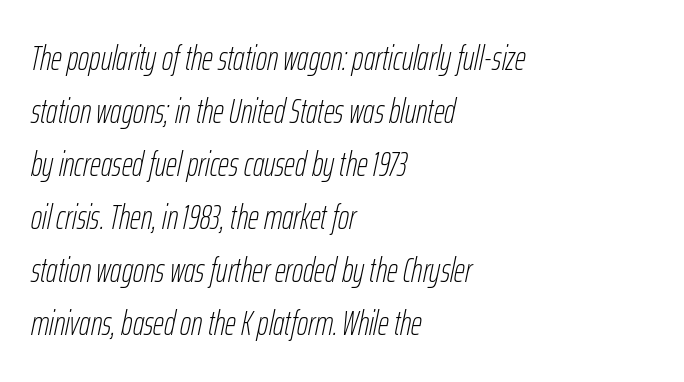
{"italic": "yes", "lean": "right", "slant_degrees": 12, "bold": "no", "weight": "thin", "width": "condensed", "stroke_contrast": "low", "x_height": "medium", "monospaced": "no", "underline": "no", "align": "left", "line_spacing": "normal", "line_spacing_ratio": 1.56, "letter_spacing": "normal", "letter_spacing_em": 0.0, "glyph_px": 34}
